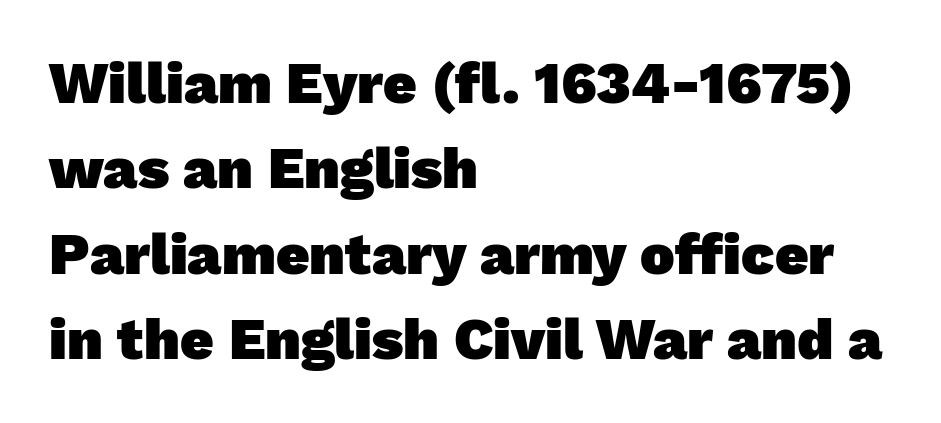
{"serif": "no", "bold": "yes", "weight": "heavy", "width": "normal", "stroke_contrast": "low", "x_height": "medium", "monospaced": "no", "underline": "no", "align": "left", "line_spacing": "normal", "line_spacing_ratio": 1.47, "letter_spacing": "normal", "letter_spacing_em": 0.0, "glyph_px": 58}
